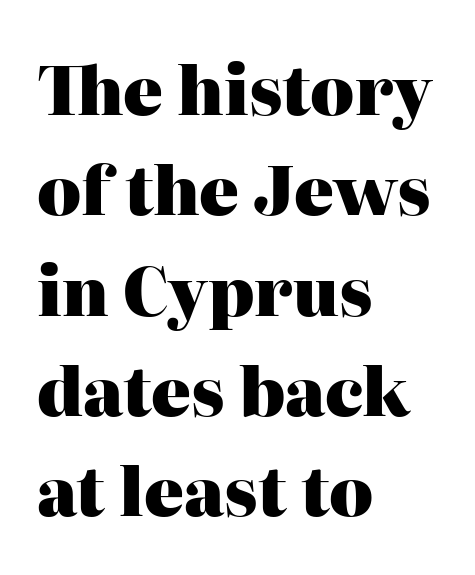
{"serif": "yes", "italic": "no", "bold": "yes", "weight": "heavy", "width": "normal", "stroke_contrast": "high", "x_height": "medium", "monospaced": "no", "underline": "no", "align": "left", "line_spacing": "normal", "line_spacing_ratio": 1.52, "letter_spacing": "normal", "letter_spacing_em": 0.0, "glyph_px": 66}
